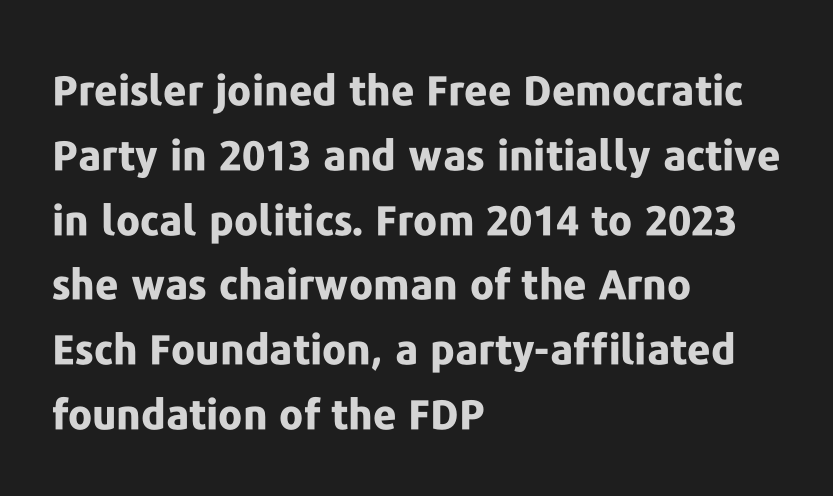
The image shows 41 px bold sans-serif type, upright; set left-aligned, normal line spacing (1.58x), normal letter spacing, not underlined; low stroke contrast and a medium x-height.
